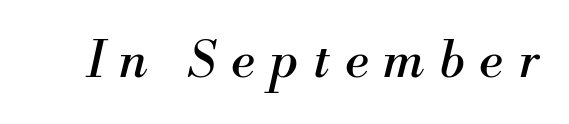
The image shows 50 px regular-weight serif type, italic (leaning right); set unusually wide letter spacing (+0.3 em), not underlined; medium stroke contrast and a small x-height.
